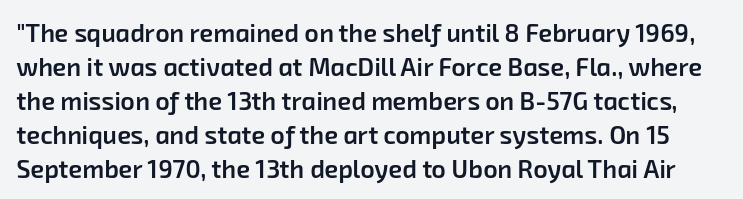
Q: Is the text bold? A: Semi-bold.
Q: Is the text underlined? A: No.
Q: Is the spacing between letters normal or unusually wide? A: Normal.
Q: Is the spacing between lines tight, normal or loose? A: Normal.
